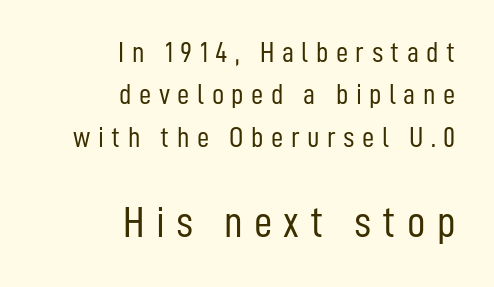
In terms of letterspacing, this is a distinctly airy, spread setting. Examine the stroke ends and you'll find no serifs. It's the straight-up-and-down kind of type. These glyphs show unthickened strokes, regular width or finer. Quick note: underline off.
